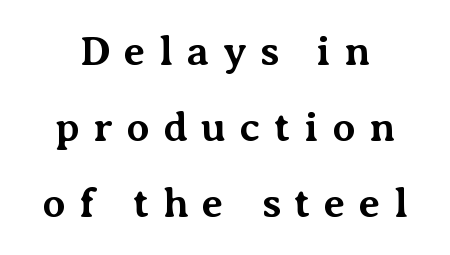
Q: Is the text bold? A: Yes.
Q: Is the text italic (slanted)? A: No, it is upright.
Q: Is the typeface a serif or a sans-serif typeface? A: Serif.
Q: Is the text underlined? A: No.
Q: Is the spacing between letters normal or unusually wide? A: Unusually wide.
Q: Width (condensed, normal, or wide)? A: Normal.
Q: Stroke contrast? A: Medium.
Q: x-height? A: Medium.
Q: Monospaced? A: No.
